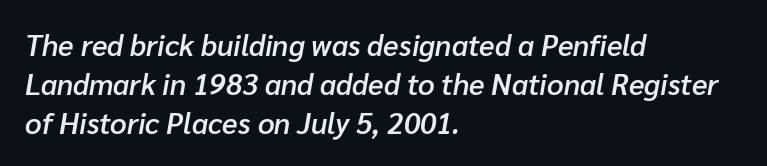
When letters slant like this, we call the style italic. Default kerning and tracking; the words read as compact shapes. This sample is left-justified, so line endings fall wherever the words run out. Is this a fixed-width face? No — the glyphs have proportional, varying widths. A bare baseline throughout the passage.
